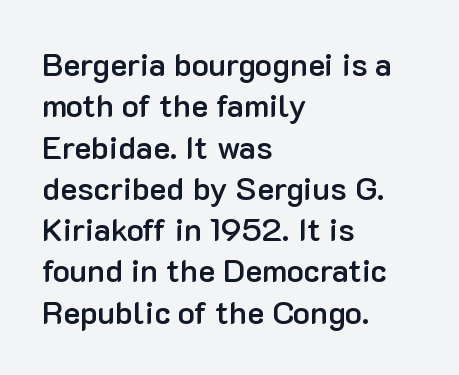
The image shows 32 px semibold sans-serif type, upright; set left-aligned, normal line spacing (1.29x), normal letter spacing, not underlined; low stroke contrast and a medium x-height.
